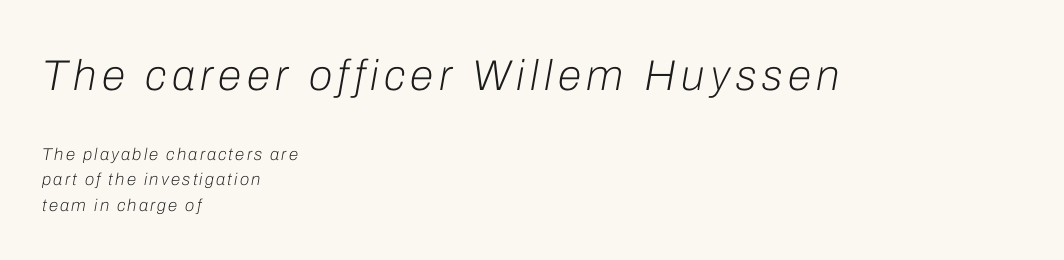
A classic flush-left, rag-right setting is used for this passage. The area under the type is left untouched. Leading matches the norm, producing a regular column. Ink coverage per letter is moderate at most. Slant detected: the letters are inclined. Each letter keeps its own natural width here, so spacing adapts to shape.
